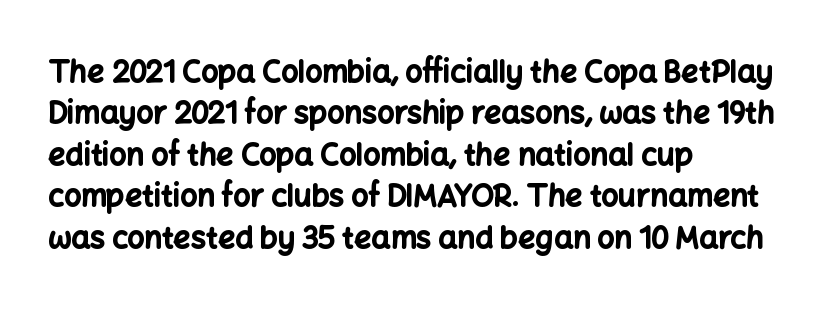
Q: Is the text bold? A: Yes.
Q: Is the text italic (slanted)? A: No, it is upright.
Q: Is the typeface a serif or a sans-serif typeface? A: Sans-serif.
Q: Is the text underlined? A: No.
Q: How is the paragraph aligned? A: Left-aligned.
Q: Is the spacing between letters normal or unusually wide? A: Normal.
Q: Is the spacing between lines tight, normal or loose? A: Normal.
Q: Width (condensed, normal, or wide)? A: Normal.
Q: Stroke contrast? A: Low.
Q: x-height? A: Medium.
Q: Monospaced? A: No.
